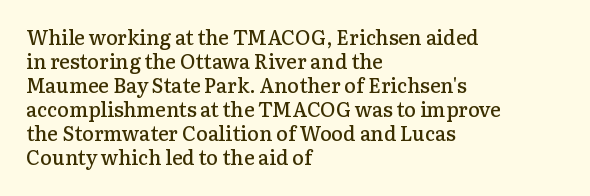
The setting favours the left margin, as ordinary paragraphs usually do. The typesetting leans somewhat heavy: a semibold. Characters remain perfectly vertical along every line. Look at the tracking — it's just the regular setting, nothing added. Beneath every word, the page is bare.
